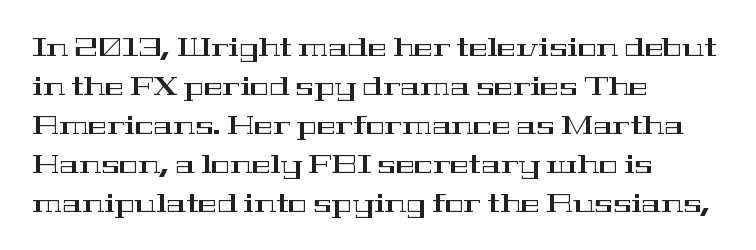
Q: Is the text italic (slanted)? A: No, it is upright.
Q: Is the text underlined? A: No.
Q: How is the paragraph aligned? A: Left-aligned.
Q: Is the spacing between letters normal or unusually wide? A: Normal.
Q: Is the spacing between lines tight, normal or loose? A: Normal.
